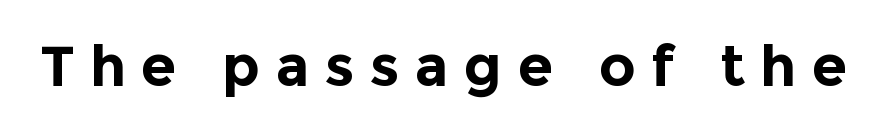
{"serif": "no", "italic": "no", "bold": "yes", "weight": "bold", "width": "normal", "x_height": "medium", "monospaced": "no", "underline": "no", "letter_spacing": "wide", "letter_spacing_em": 0.27, "glyph_px": 57}
